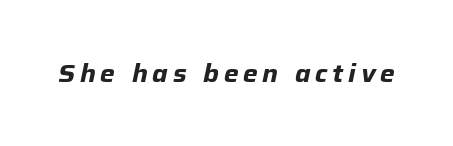
{"italic": "yes", "lean": "right", "slant_degrees": 12, "bold": "yes", "underline": "no", "glyph_px": 25}
